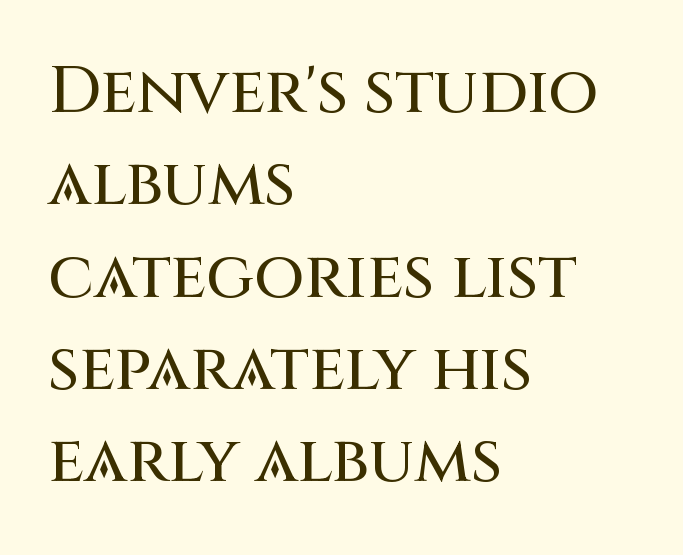
The image shows 65 px sans-serif type, upright; set left-aligned, normal line spacing (1.42x), normal letter spacing, not underlined; medium stroke contrast and a large x-height.
